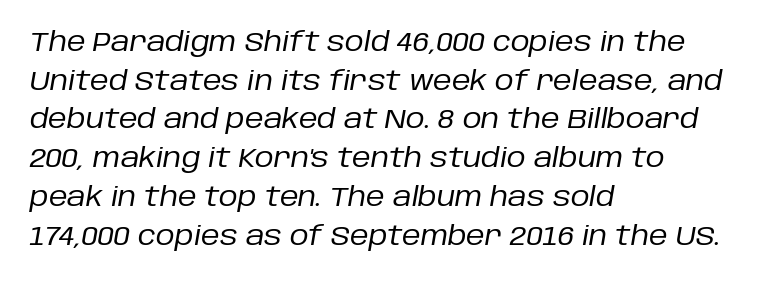
If you drew a line through each stem, it would be angled. How are the letters spaced? Ordinarily, with no added tracking. The rendering uses a moderate line-height, typical for paragraphs. The baseline area is clear. Is the stroke heavy? The answer is a plain regular-or-lighter. The setting favours the left margin, as ordinary paragraphs usually do.
